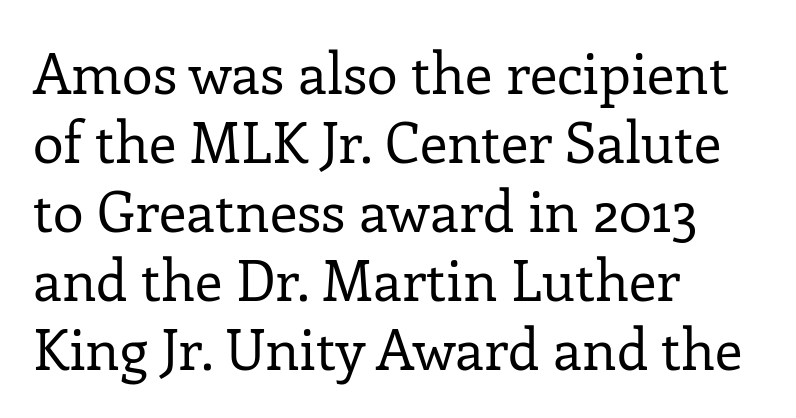
Letter spacing: default. Upright lettering throughout. Ink coverage per letter is moderate at most. Note the varied advance widths — an 'i' is clearly narrower than an 'm'. Clear beneath every line of the passage.
